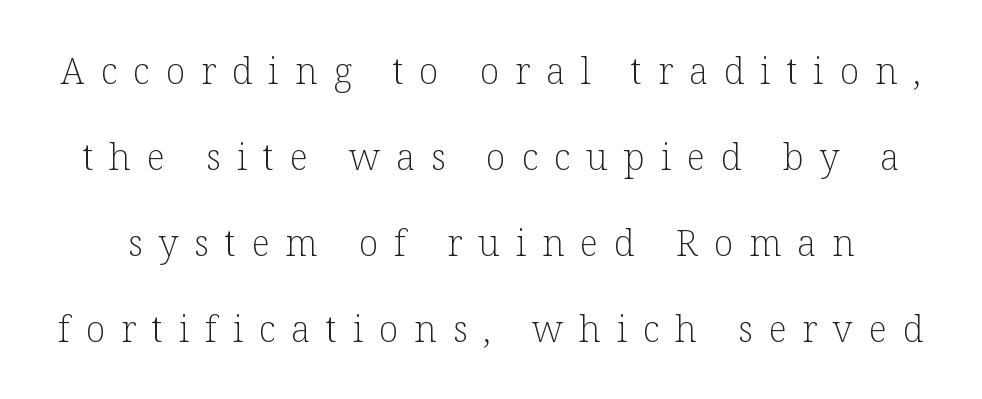
The image shows 36 px light serif type, upright; set loose line spacing (2.39x), unusually wide letter spacing (+0.44 em), not underlined; low stroke contrast and a medium x-height.
